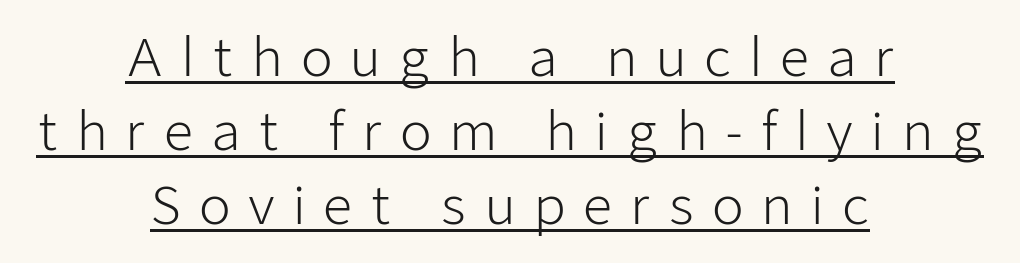
Notice how a bar underscores the lettering throughout. No feet cap the strokes, marking this as sans-serif type. Every character sits straight up, as roman type does. Proportional: the letters do not fall into vertical columns. Does extra space separate the letters? Yes, quite a lot of it.
